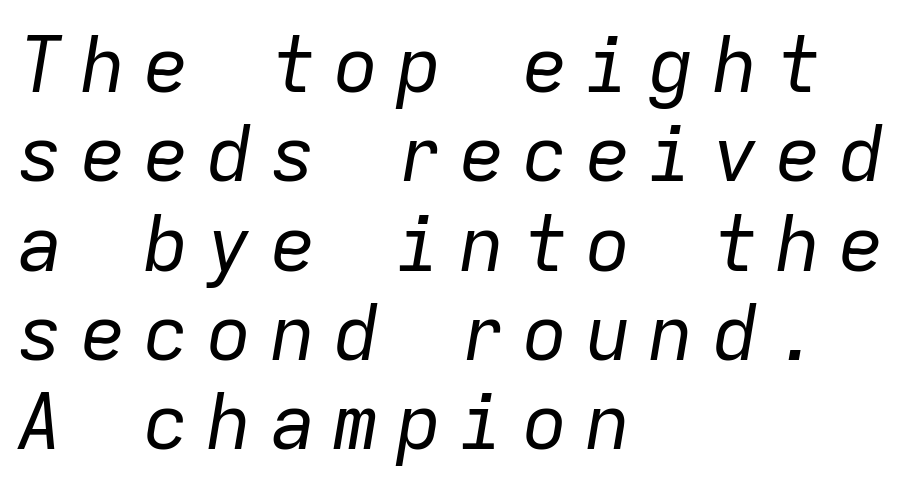
The image shows 77 px regular-weight type, italic (leaning right), monospaced; set left-aligned, line spacing 1.16x, unusually wide letter spacing (+0.22 em), not underlined; low stroke contrast and a medium x-height.
